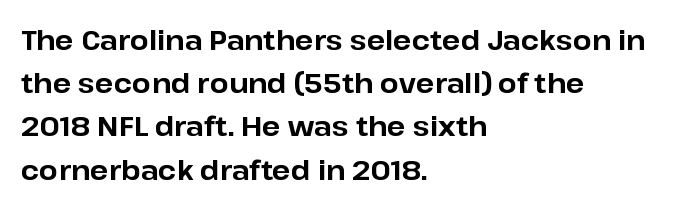
Q: Is the text bold? A: Yes.
Q: Is the text italic (slanted)? A: No, it is upright.
Q: Is the text underlined? A: No.
Q: How is the paragraph aligned? A: Left-aligned.
Q: Is the spacing between letters normal or unusually wide? A: Normal.
Q: Is the spacing between lines tight, normal or loose? A: Normal.
